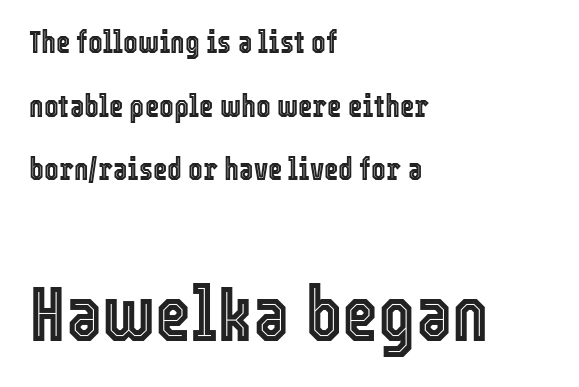
Q: Is the text italic (slanted)? A: No, it is upright.
Q: Is the text underlined? A: No.
Q: How is the paragraph aligned? A: Left-aligned.
Q: Is the spacing between letters normal or unusually wide? A: Normal.
Q: Is the spacing between lines tight, normal or loose? A: Loose.
Q: Which block of text is set in a larger size, the first (top) or the second (bottom)? A: The second (bottom) one.
Q: Width (condensed, normal, or wide)? A: Condensed.
Q: x-height? A: Medium.
Q: Monospaced? A: No.
